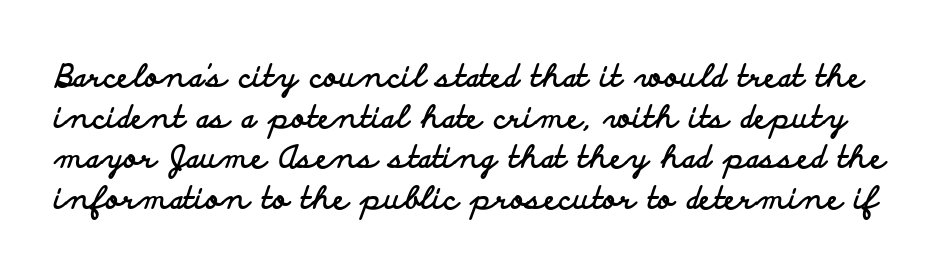
Q: Is the text bold? A: Yes.
Q: Is the text italic (slanted)? A: Yes.
Q: Is the typeface a serif or a sans-serif typeface? A: Sans-serif.
Q: Is the text underlined? A: No.
Q: Is the spacing between letters normal or unusually wide? A: Normal.
Q: Is the spacing between lines tight, normal or loose? A: Normal.
Q: Width (condensed, normal, or wide)? A: Wide.
Q: Stroke contrast? A: Low.
Q: x-height? A: Small.
Q: Monospaced? A: No.
